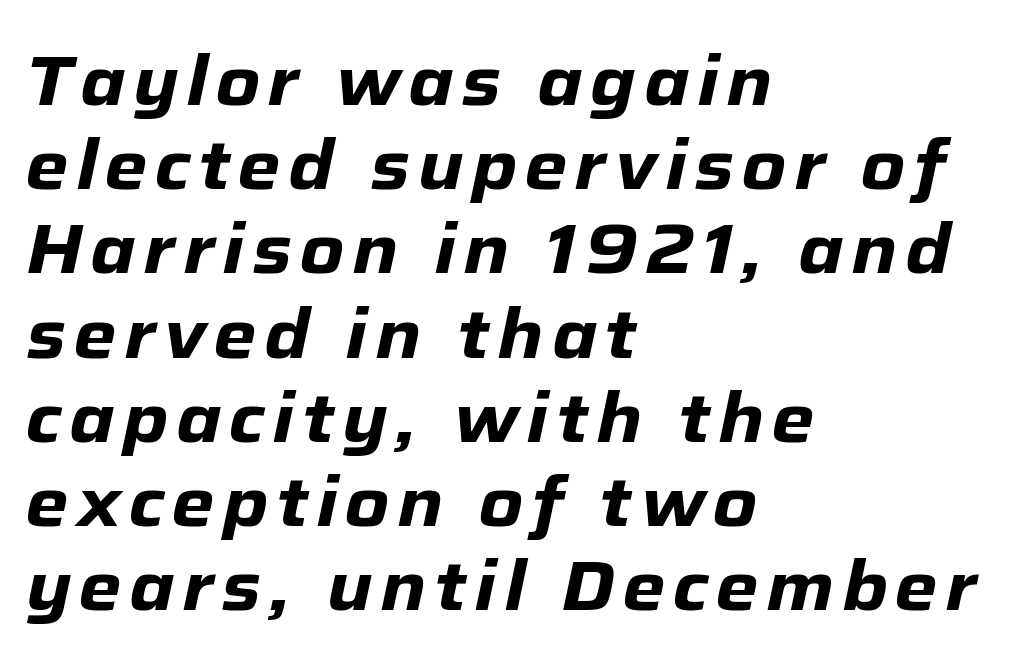
{"italic": "yes", "lean": "right", "slant_degrees": 12, "bold": "yes", "weight": "heavy", "width": "normal", "stroke_contrast": "low", "x_height": "medium", "monospaced": "no", "underline": "no", "align": "left", "line_spacing_ratio": 1.22, "glyph_px": 69}
